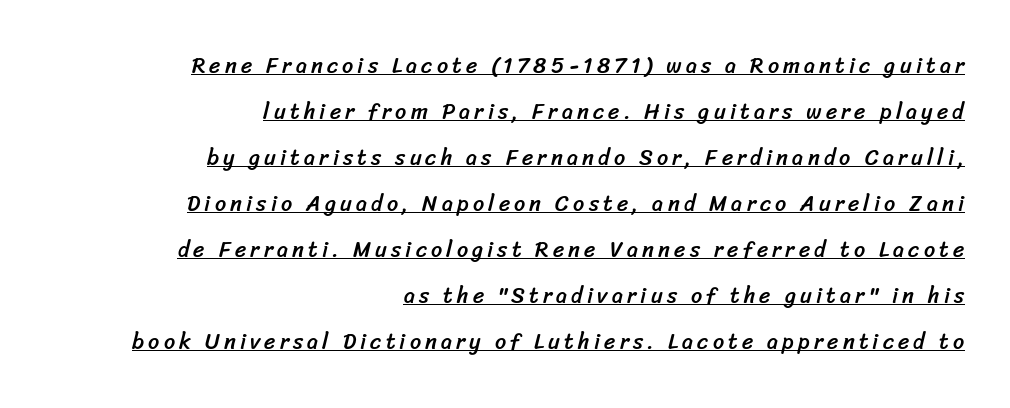
{"underline": "yes", "align": "right", "line_spacing": "loose", "line_spacing_ratio": 2.09, "glyph_px": 22}
